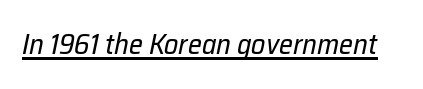
Proportional: the letters do not fall into vertical columns. Does the lettering tilt? It does — this is italic. No letter is thick-stroked: the sample isn't bold. Underline: present. Tracking value appears to be zero — textbook default spacing.
